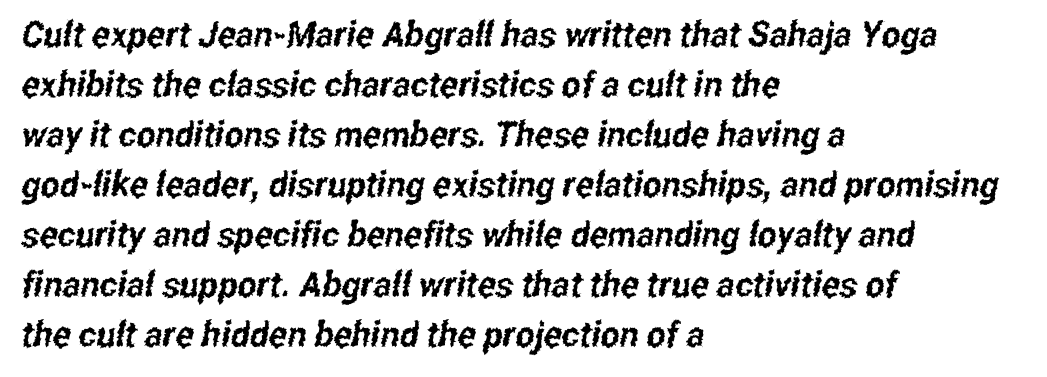
Q: Is the typeface a serif or a sans-serif typeface? A: Sans-serif.
Q: Is the text underlined? A: No.
Q: How is the paragraph aligned? A: Left-aligned.
Q: Is the spacing between letters normal or unusually wide? A: Normal.
Q: Is the spacing between lines tight, normal or loose? A: Normal.
Q: Width (condensed, normal, or wide)? A: Condensed.
Q: Stroke contrast? A: Low.
Q: x-height? A: Medium.
Q: Monospaced? A: No.
